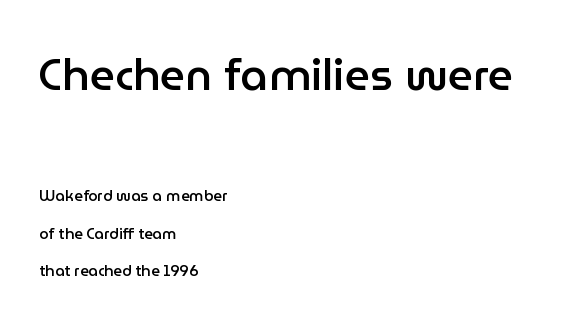
Q: Is the text bold? A: Semi-bold.
Q: Is the text italic (slanted)? A: No, it is upright.
Q: Is the typeface a serif or a sans-serif typeface? A: Sans-serif.
Q: Is the text underlined? A: No.
Q: How is the paragraph aligned? A: Left-aligned.
Q: Is the spacing between letters normal or unusually wide? A: Normal.
Q: Is the spacing between lines tight, normal or loose? A: Loose.
Q: Which block of text is set in a larger size, the first (top) or the second (bottom)? A: The first (top) one.
Q: Width (condensed, normal, or wide)? A: Normal.
Q: Stroke contrast? A: Low.
Q: x-height? A: Medium.
Q: Monospaced? A: No.
